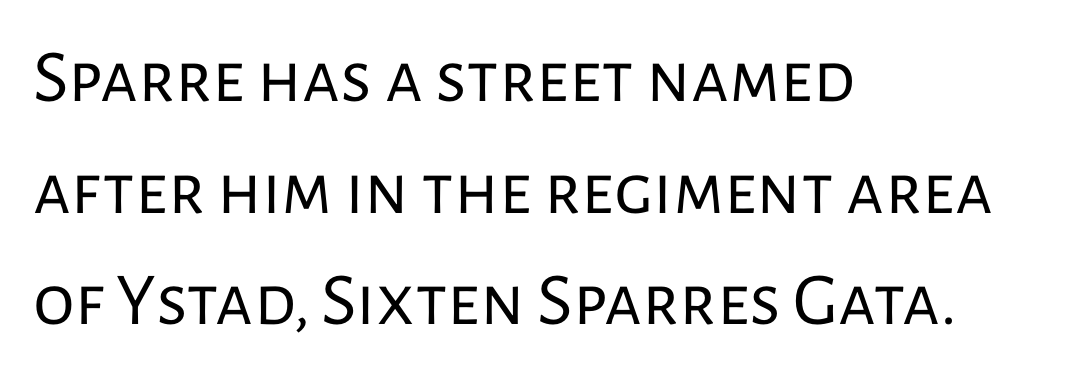
The passage shown is typed in a proportional face where columns would drift. The text block is weighted toward the left margin, trailing off unevenly rightward. Successive baselines arrive at the customary interval. I'd call this a sans setting — the letters go barefoot. Italic? Not at all — the glyphs are vertical. In terms of letterspacing, this is plain default setting.
